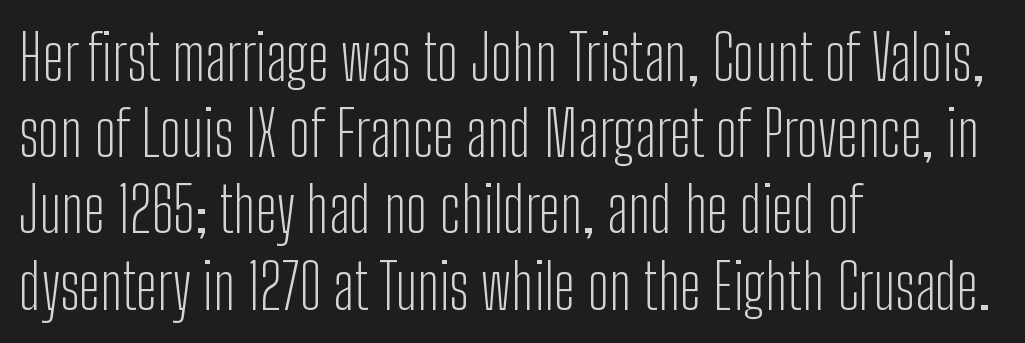
{"serif": "no", "italic": "no", "bold": "no", "weight": "light", "width": "condensed", "stroke_contrast": "low", "x_height": "medium", "monospaced": "no", "underline": "no", "align": "left", "line_spacing_ratio": 1.21, "letter_spacing": "normal", "letter_spacing_em": 0.0, "glyph_px": 63}
